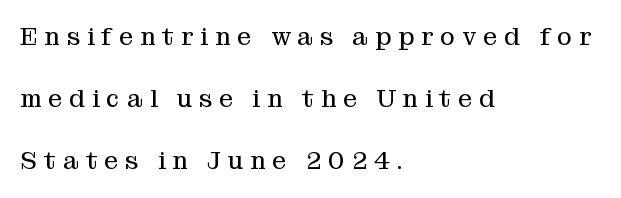
Q: Is the text bold? A: No.
Q: Is the text italic (slanted)? A: No, it is upright.
Q: Is the text underlined? A: No.
Q: How is the paragraph aligned? A: Left-aligned.
Q: Is the spacing between letters normal or unusually wide? A: Unusually wide.
Q: Is the spacing between lines tight, normal or loose? A: Loose.
